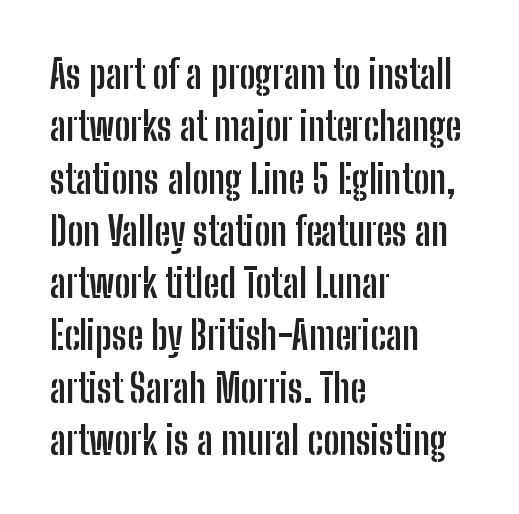
{"serif": "no", "italic": "no", "bold": "yes", "weight": "semibold", "width": "condensed", "stroke_contrast": "low", "x_height": "medium", "monospaced": "no", "underline": "no", "align": "left", "line_spacing": "normal", "line_spacing_ratio": 1.34, "letter_spacing": "normal", "letter_spacing_em": 0.0, "glyph_px": 39}
